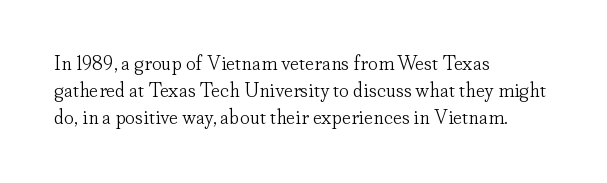
Q: Is the text bold? A: No.
Q: Is the text italic (slanted)? A: No, it is upright.
Q: Is the text underlined? A: No.
Q: How is the paragraph aligned? A: Left-aligned.
Q: Is the spacing between letters normal or unusually wide? A: Normal.
Q: Is the spacing between lines tight, normal or loose? A: Normal.
